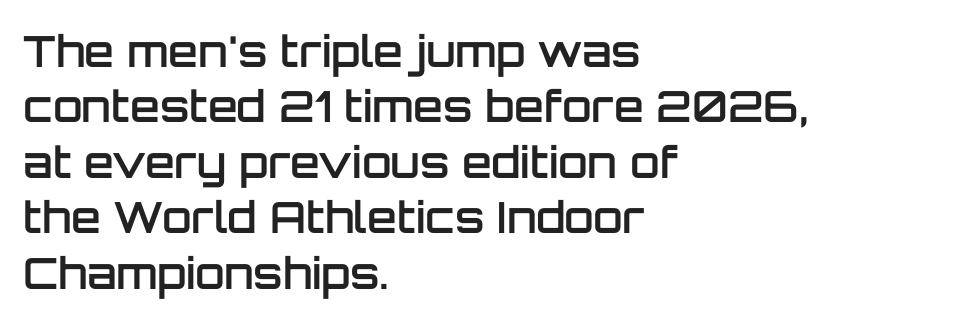
{"serif": "no", "italic": "no", "bold": "semi", "weight": "semibold", "width": "normal", "stroke_contrast": "low", "x_height": "large", "monospaced": "no", "underline": "no", "align": "left", "line_spacing": "normal", "line_spacing_ratio": 1.29, "letter_spacing": "normal", "letter_spacing_em": 0.0, "glyph_px": 43}
